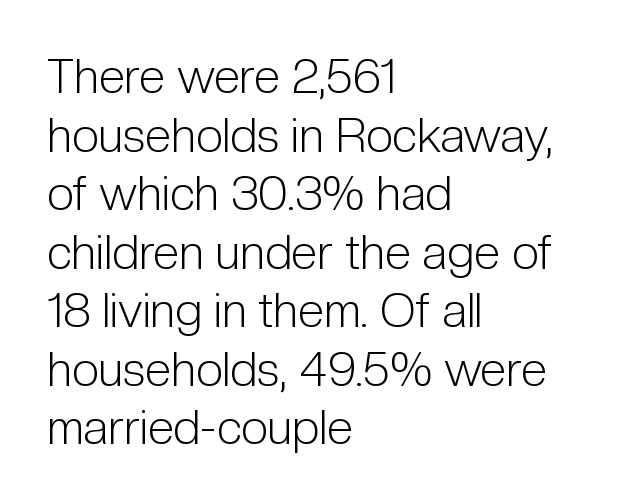
{"serif": "no", "italic": "no", "bold": "no", "weight": "light", "width": "condensed", "stroke_contrast": "low", "x_height": "medium", "monospaced": "no", "underline": "no", "align": "left", "line_spacing_ratio": 1.22, "letter_spacing": "normal", "letter_spacing_em": 0.0, "glyph_px": 48}
